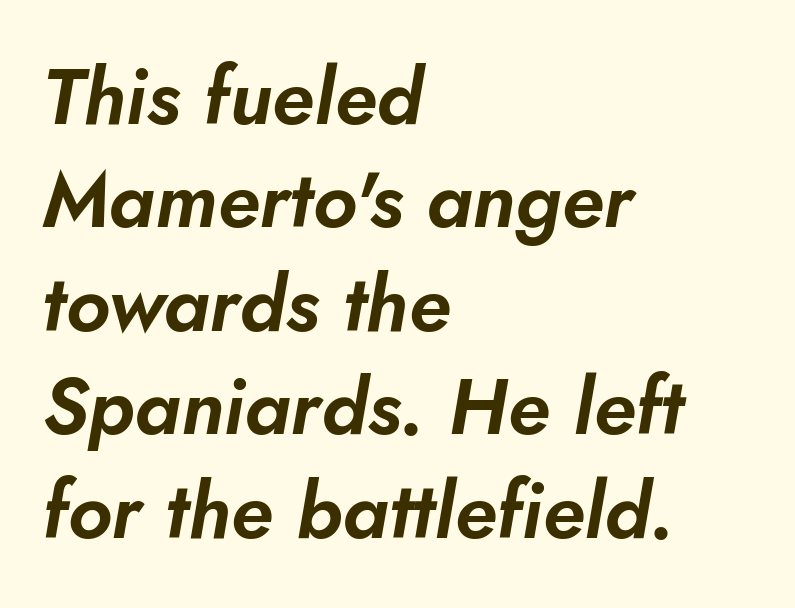
{"italic": "yes", "lean": "right", "slant_degrees": 10, "width": "normal", "stroke_contrast": "low", "x_height": "small", "monospaced": "no", "underline": "no", "align": "left", "line_spacing": "normal", "line_spacing_ratio": 1.31, "letter_spacing": "normal", "letter_spacing_em": 0.0, "glyph_px": 79}
